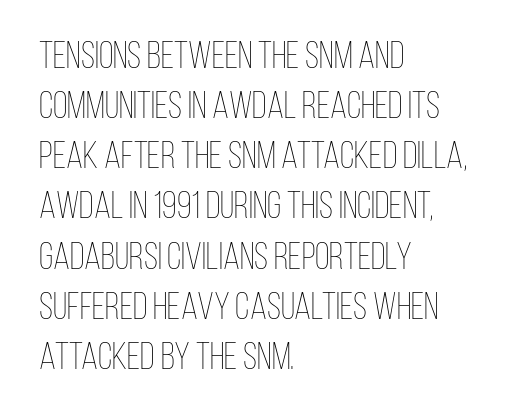
{"italic": "no", "bold": "no", "weight": "thin", "width": "condensed", "stroke_contrast": "low", "x_height": "large", "monospaced": "no", "underline": "no", "align": "left", "line_spacing": "normal", "line_spacing_ratio": 1.32, "letter_spacing": "normal", "letter_spacing_em": 0.0, "glyph_px": 38}
